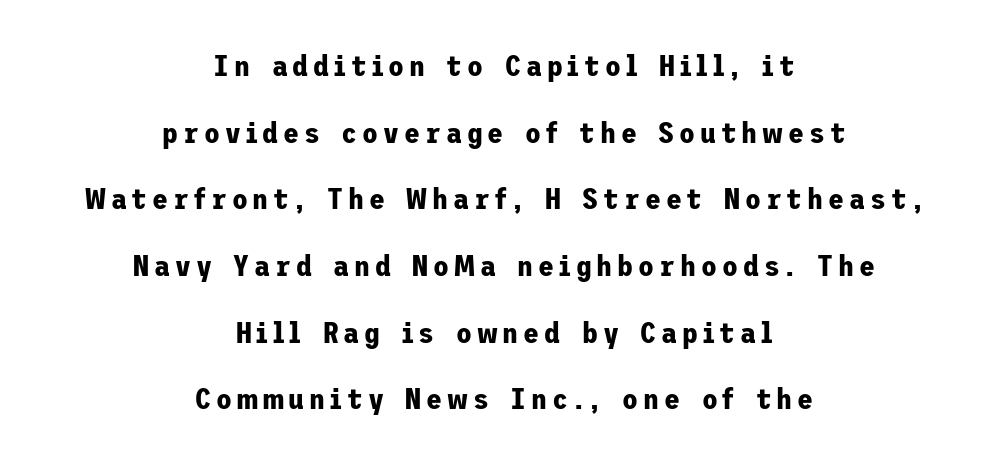
The image shows 29 px bold sans-serif type, upright; set centered, loose line spacing (2.3x), not underlined; low stroke contrast and a medium x-height.
